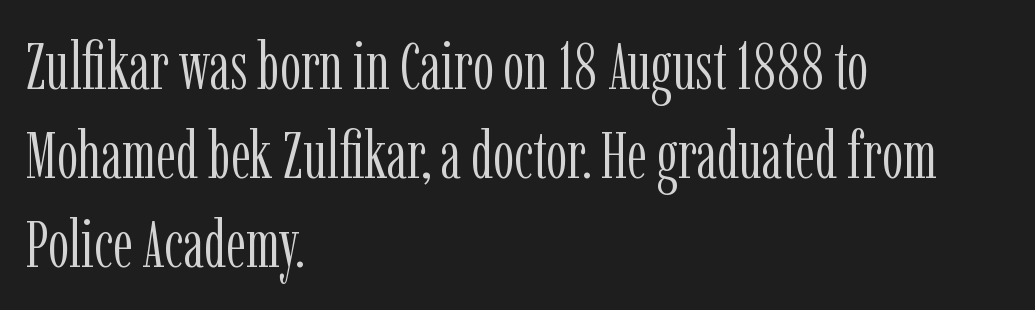
Q: Is the text bold? A: No.
Q: Is the text italic (slanted)? A: No, it is upright.
Q: Is the typeface a serif or a sans-serif typeface? A: Serif.
Q: Is the text underlined? A: No.
Q: How is the paragraph aligned? A: Left-aligned.
Q: Is the spacing between letters normal or unusually wide? A: Normal.
Q: Is the spacing between lines tight, normal or loose? A: Normal.
Q: Width (condensed, normal, or wide)? A: Condensed.
Q: Stroke contrast? A: Low.
Q: x-height? A: Medium.
Q: Monospaced? A: No.
